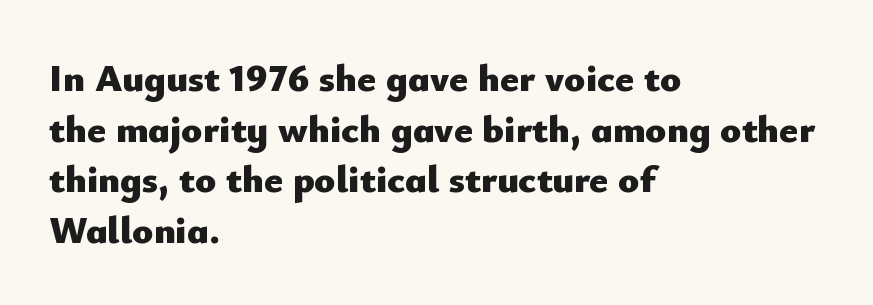
The rendering uses natural spacing where letterforms have individual widths. The glyphs have the mass of a bold cut. Words appear dense and cohesive because spacing is normal. Plain, unruled lines of type. Italic? Not at all — the glyphs are vertical. Does the copy run flush right? No — it runs flush left.
